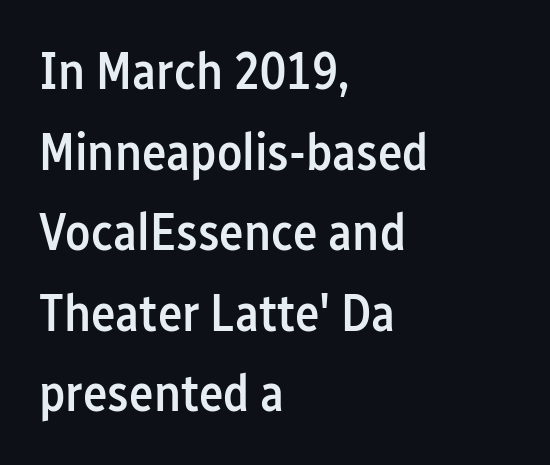
Q: Is the text bold? A: Semi-bold.
Q: Is the text italic (slanted)? A: No, it is upright.
Q: Is the typeface a serif or a sans-serif typeface? A: Sans-serif.
Q: Is the text underlined? A: No.
Q: How is the paragraph aligned? A: Left-aligned.
Q: Is the spacing between letters normal or unusually wide? A: Normal.
Q: Is the spacing between lines tight, normal or loose? A: Normal.
Q: Width (condensed, normal, or wide)? A: Condensed.
Q: Stroke contrast? A: Low.
Q: x-height? A: Medium.
Q: Monospaced? A: No.
